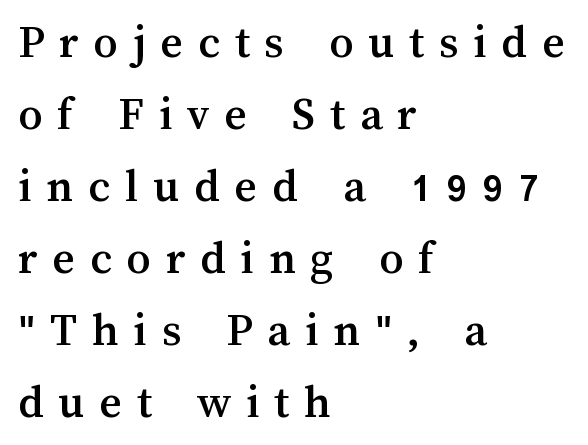
{"italic": "no", "width": "normal", "stroke_contrast": "medium", "x_height": "medium", "monospaced": "no", "underline": "no", "align": "left", "line_spacing": "normal", "line_spacing_ratio": 1.5, "letter_spacing": "wide", "letter_spacing_em": 0.31, "glyph_px": 48}
